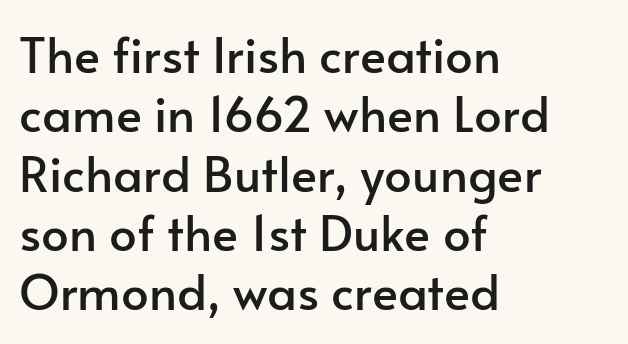
This is sans-serif lettering, the kind often seen on screens and signage. You could not count columns in this text — the font is proportionally spaced. Check the space under the baseline: it is left empty. This sample uses an upright cut, with every glyph sitting square on the baseline. The horizontal fit of the characters is conventional and even.
